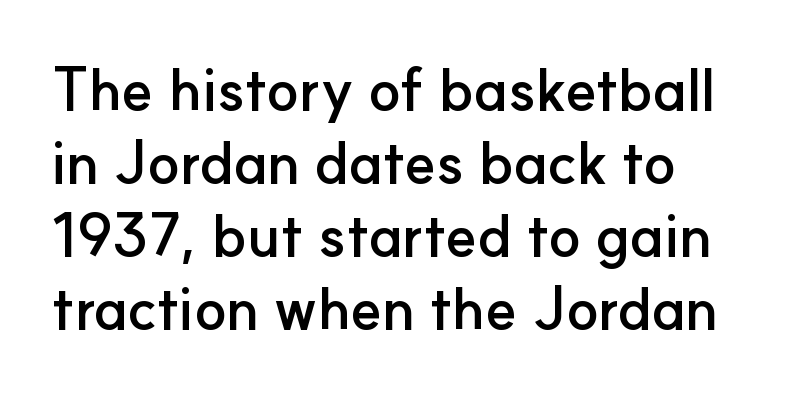
Posture: upright roman. A bare baseline throughout the passage. Proportional: the letters do not fall into vertical columns. Regarding serifs, this sample does without them.
